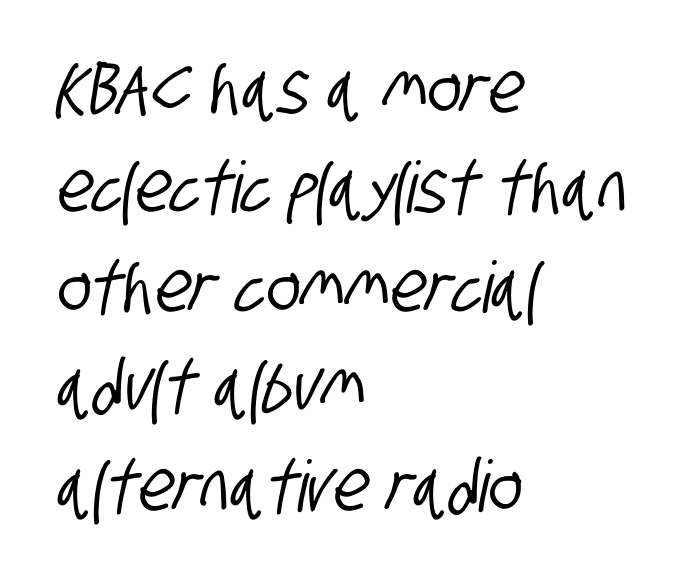
{"serif": "no", "width": "condensed", "stroke_contrast": "low", "x_height": "large", "monospaced": "no", "underline": "no", "align": "left", "line_spacing": "normal", "line_spacing_ratio": 1.4, "letter_spacing": "normal", "letter_spacing_em": 0.0, "glyph_px": 71}
